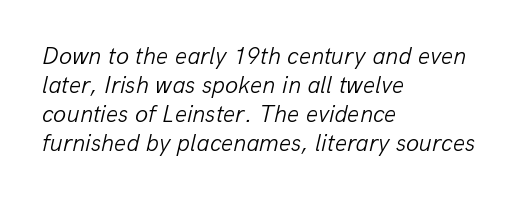
Alignment: flush left. Is the stroke heavy? The answer is a plain regular-or-lighter. Glyph-to-glyph distance matches everyday printed text. The specimen reads as italic at a glance. Rule under the text: the space is simply empty.
